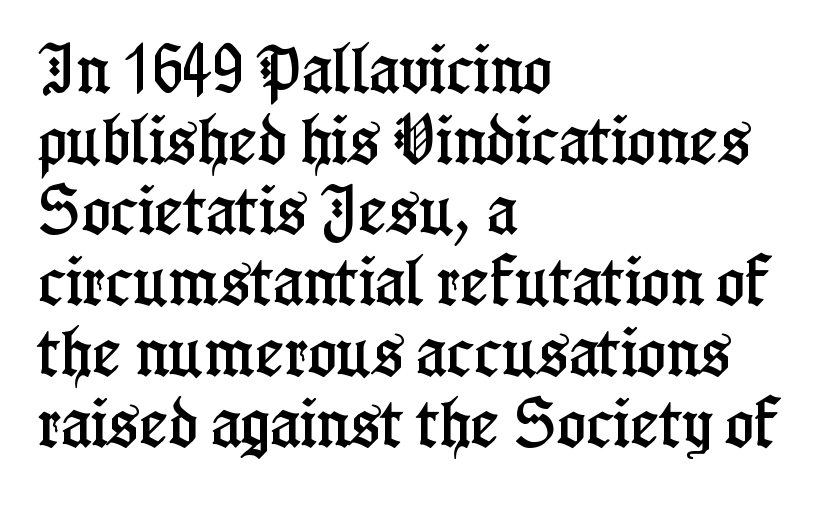
Posture: vertical. Proportional: the letters do not fall into vertical columns. Notice how the passage keeps a crisp vertical edge on the left only. Letter spacing: default. The text was rendered using a seriffed face with decorative stroke endings. Check under the words: just untouched page.
